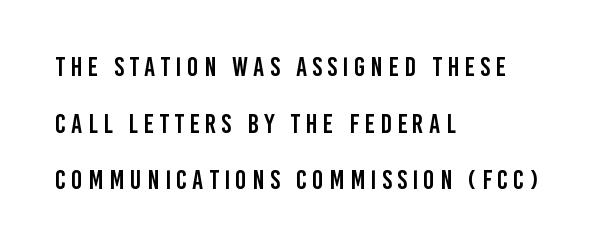
{"italic": "no", "underline": "no", "align": "left", "line_spacing": "loose", "line_spacing_ratio": 2.1, "letter_spacing": "wide", "letter_spacing_em": 0.2, "glyph_px": 27}
